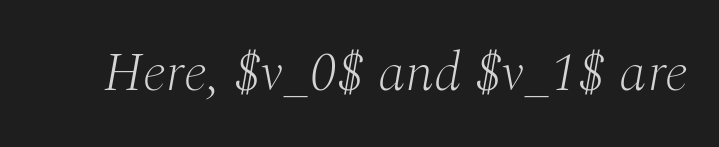
{"serif": "yes", "italic": "yes", "lean": "right", "slant_degrees": 10, "bold": "no", "weight": "light", "width": "normal", "stroke_contrast": "medium", "x_height": "medium", "monospaced": "no", "underline": "no", "letter_spacing": "normal", "letter_spacing_em": 0.0, "glyph_px": 55}
